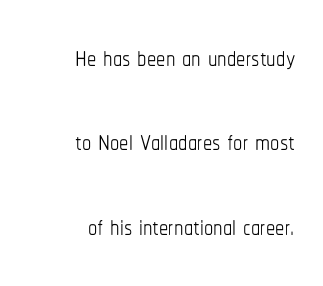
{"italic": "no", "bold": "no", "weight": "thin", "width": "condensed", "stroke_contrast": "low", "x_height": "medium", "monospaced": "no", "underline": "no", "align": "right", "line_spacing": "loose", "line_spacing_ratio": 2.28, "letter_spacing": "normal", "letter_spacing_em": 0.0, "glyph_px": 37}
